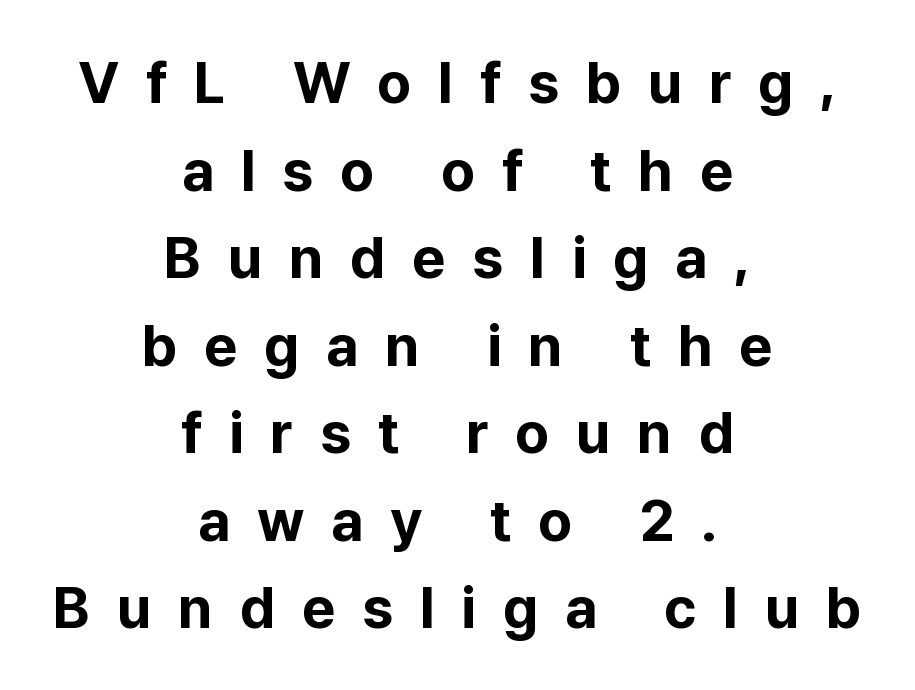
Q: Is the text bold? A: Yes.
Q: Is the text italic (slanted)? A: No, it is upright.
Q: Is the typeface a serif or a sans-serif typeface? A: Sans-serif.
Q: Is the text underlined? A: No.
Q: How is the paragraph aligned? A: Centered.
Q: Is the spacing between letters normal or unusually wide? A: Unusually wide.
Q: Is the spacing between lines tight, normal or loose? A: Normal.
Q: Width (condensed, normal, or wide)? A: Normal.
Q: Stroke contrast? A: Low.
Q: x-height? A: Medium.
Q: Monospaced? A: No.
